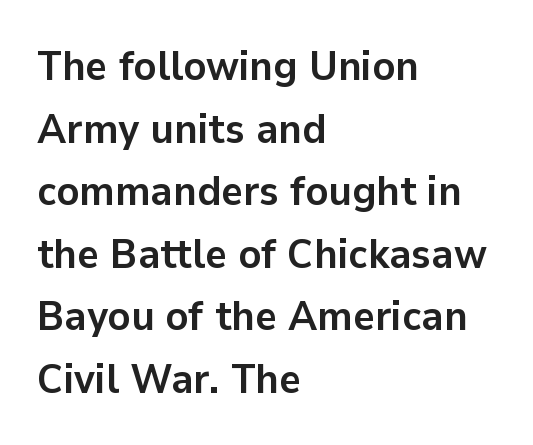
The image shows 42 px semibold sans-serif type, upright; set left-aligned, normal line spacing (1.49x), normal letter spacing, not underlined; low stroke contrast and a medium x-height.
